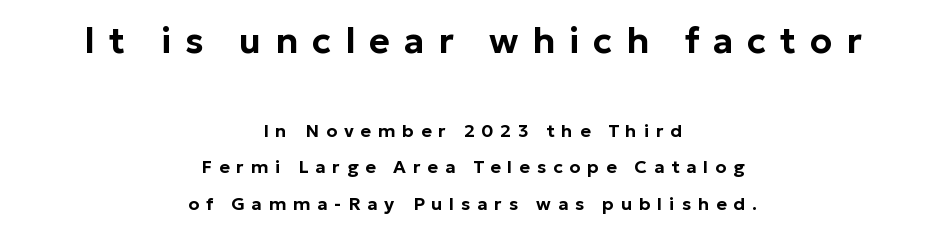
Q: Is the text italic (slanted)? A: No, it is upright.
Q: Is the typeface a serif or a sans-serif typeface? A: Sans-serif.
Q: Is the text underlined? A: No.
Q: How is the paragraph aligned? A: Centered.
Q: Is the spacing between letters normal or unusually wide? A: Unusually wide.
Q: Is the spacing between lines tight, normal or loose? A: Loose.
Q: Which block of text is set in a larger size, the first (top) or the second (bottom)? A: The first (top) one.
Q: Width (condensed, normal, or wide)? A: Normal.
Q: Stroke contrast? A: Low.
Q: x-height? A: Medium.
Q: Monospaced? A: No.
